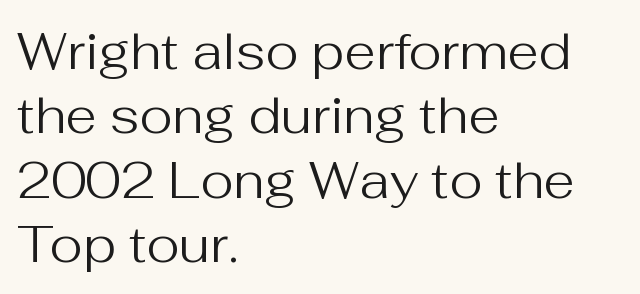
The image shows 51 px regular-weight sans-serif type, upright; set left-aligned, normal line spacing (1.26x), normal letter spacing, not underlined; medium stroke contrast and a medium x-height.
